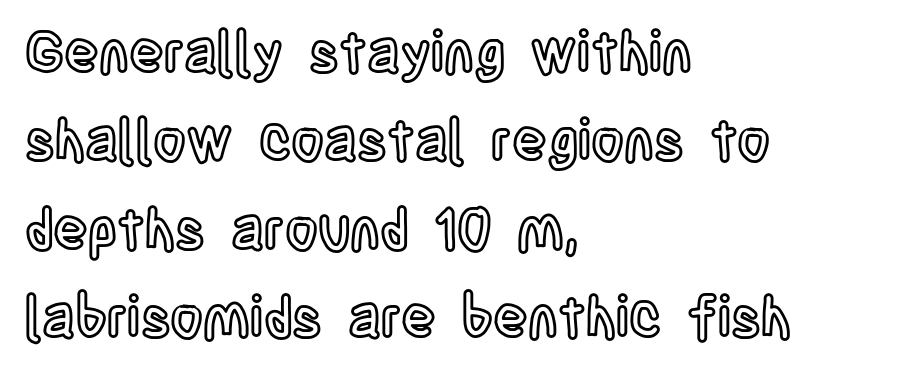
The image shows 57 px condensed type, upright; set left-aligned, normal line spacing (1.55x), normal letter spacing, not underlined; a large x-height.
